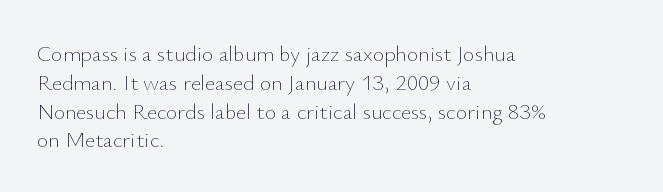
The image shows 22 px text type, upright; set left-aligned, normal line spacing (1.31x), normal letter spacing, not underlined.
